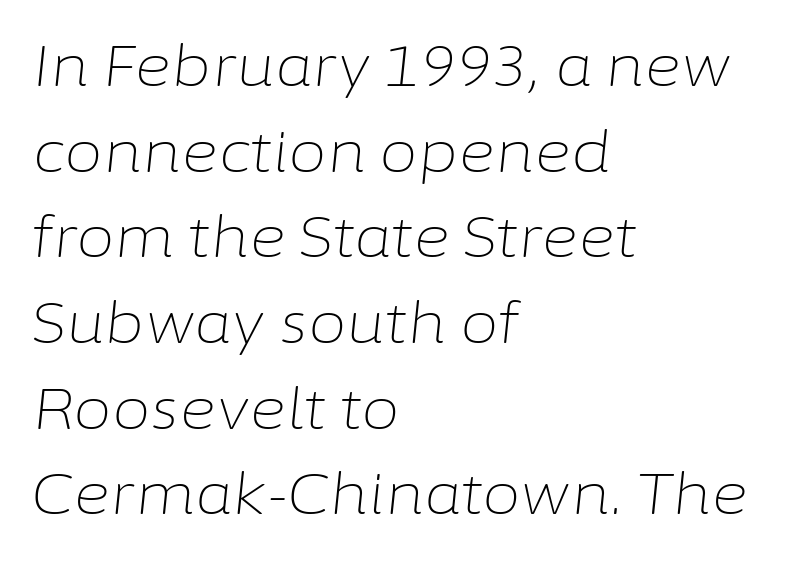
The letters advance in unequal steps, a hallmark of proportional type. The block of text has a typical density, with ordinary space between rows. Leftover space on each line is placed entirely after the last word. Compared with ordinary roman type, these characters are visibly tilted. Is this a heavy cut? Hardly; it is regular or lighter.
